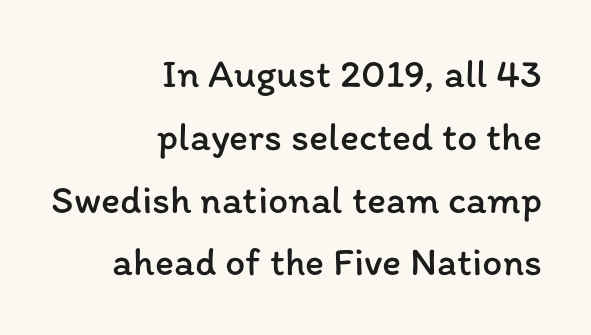
This sample has the flowing, uneven cadence of proportional lettering. Characters remain perfectly vertical along every line. This sample uses plain, unmodified letter spacing. The designer left line spacing at the default.
